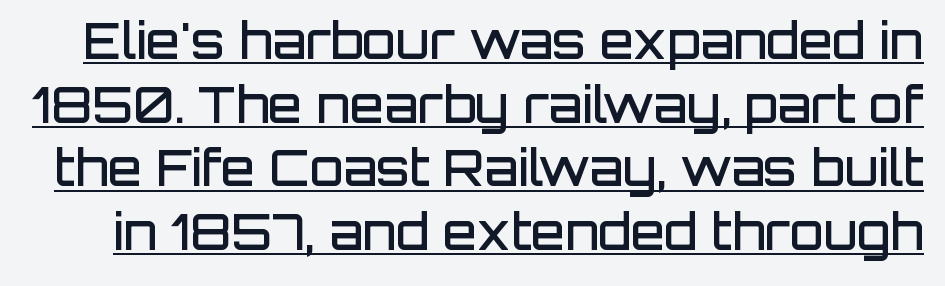
{"serif": "no", "italic": "no", "bold": "semi", "weight": "semibold", "width": "normal", "stroke_contrast": "low", "x_height": "large", "monospaced": "no", "underline": "yes", "line_spacing": "normal", "line_spacing_ratio": 1.3, "letter_spacing": "normal", "letter_spacing_em": 0.0, "glyph_px": 49}
